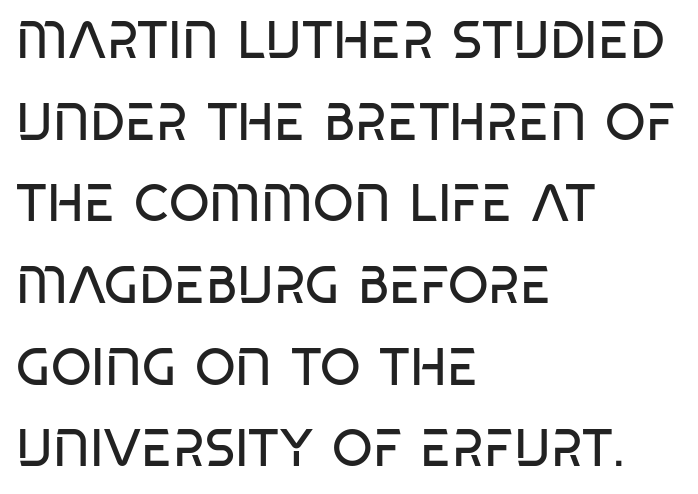
{"serif": "no", "italic": "no", "bold": "no", "weight": "regular", "width": "condensed", "stroke_contrast": "low", "x_height": "large", "monospaced": "no", "underline": "no", "align": "left", "line_spacing": "normal", "line_spacing_ratio": 1.57, "letter_spacing": "normal", "letter_spacing_em": 0.0, "glyph_px": 52}
